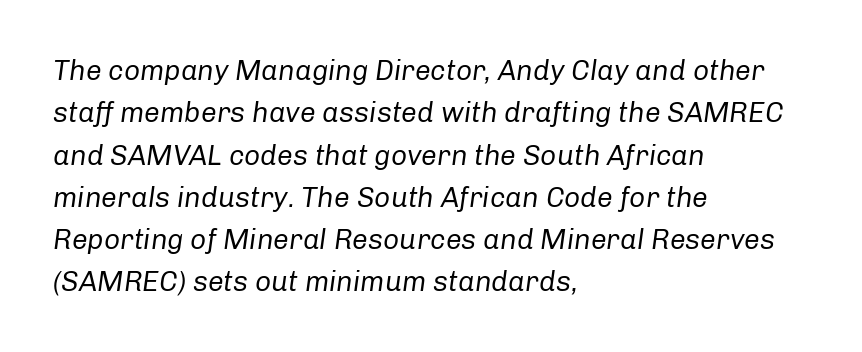
Q: Is the text bold? A: No.
Q: Is the text italic (slanted)? A: Yes, it leans right by about 8 degrees.
Q: Is the text underlined? A: No.
Q: How is the paragraph aligned? A: Left-aligned.
Q: Is the spacing between letters normal or unusually wide? A: Normal.
Q: Is the spacing between lines tight, normal or loose? A: Normal.
Q: Width (condensed, normal, or wide)? A: Normal.
Q: Stroke contrast? A: Low.
Q: x-height? A: Medium.
Q: Monospaced? A: No.
